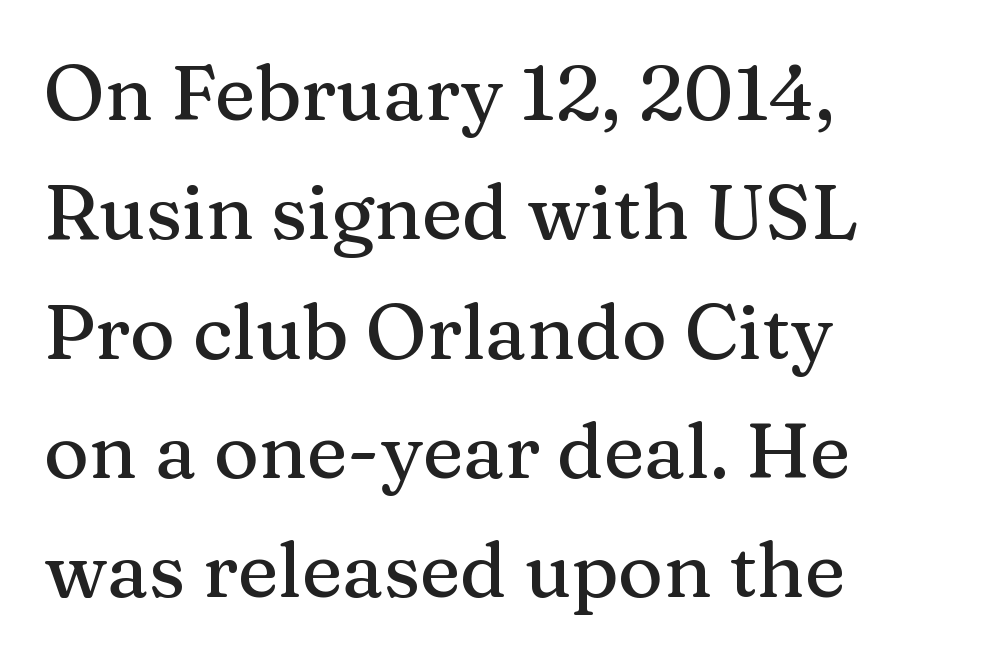
The image shows 77 px serif type, upright; set left-aligned, normal line spacing (1.55x), normal letter spacing, not underlined; medium stroke contrast and a medium x-height.
